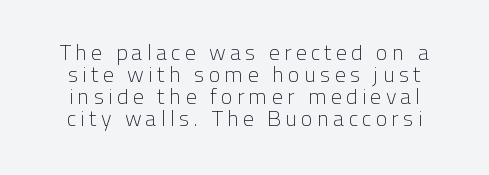
Q: Is the text bold? A: No.
Q: Is the text italic (slanted)? A: No, it is upright.
Q: Is the text underlined? A: No.
Q: Is the spacing between lines tight, normal or loose? A: Tight.
